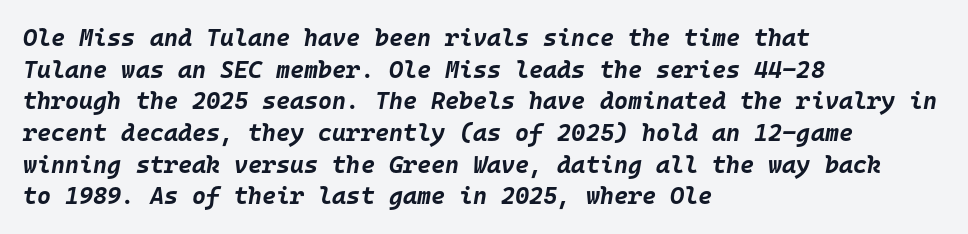
The image shows 24 px bold type, italic (leaning right); set left-aligned, normal line spacing (1.32x), normal letter spacing, not underlined.
